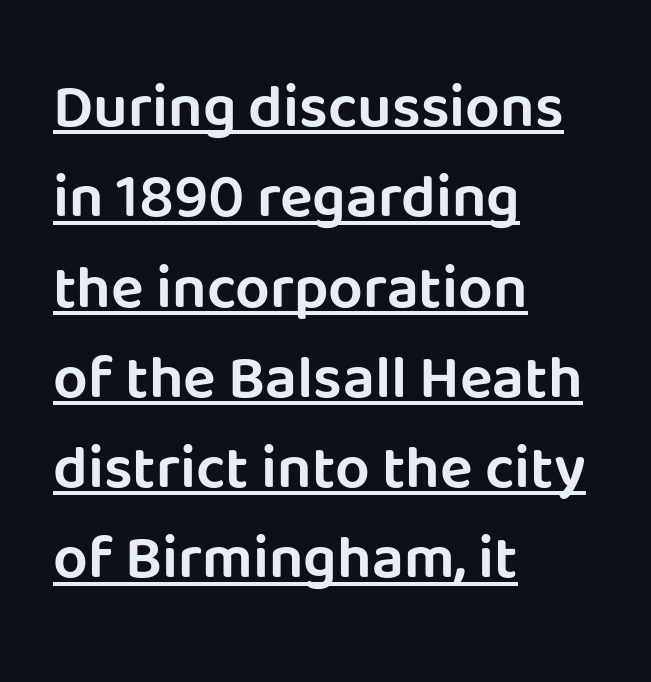
{"serif": "no", "italic": "no", "width": "normal", "stroke_contrast": "low", "x_height": "large", "monospaced": "no", "underline": "yes", "align": "left", "line_spacing": "normal", "line_spacing_ratio": 1.48, "letter_spacing": "normal", "letter_spacing_em": 0.0, "glyph_px": 61}
